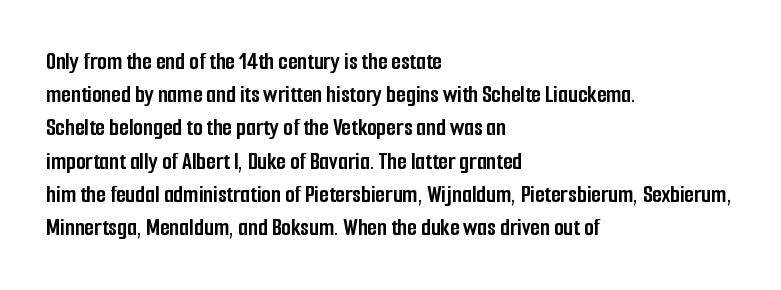
Q: Is the text bold? A: Yes.
Q: Is the text italic (slanted)? A: No, it is upright.
Q: Is the text underlined? A: No.
Q: How is the paragraph aligned? A: Left-aligned.
Q: Is the spacing between letters normal or unusually wide? A: Normal.
Q: Is the spacing between lines tight, normal or loose? A: Normal.
